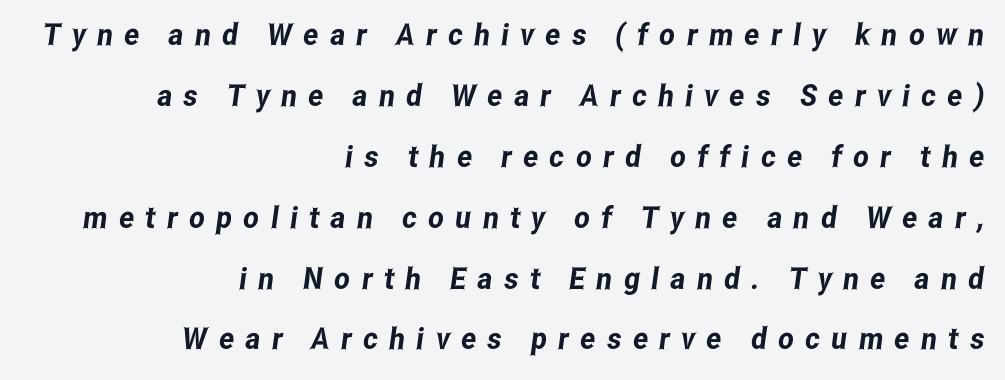
The image shows 30 px condensed sans-serif type; set right-aligned, loose line spacing (2.03x), unusually wide letter spacing (+0.38 em), not underlined; low stroke contrast and a medium x-height.
